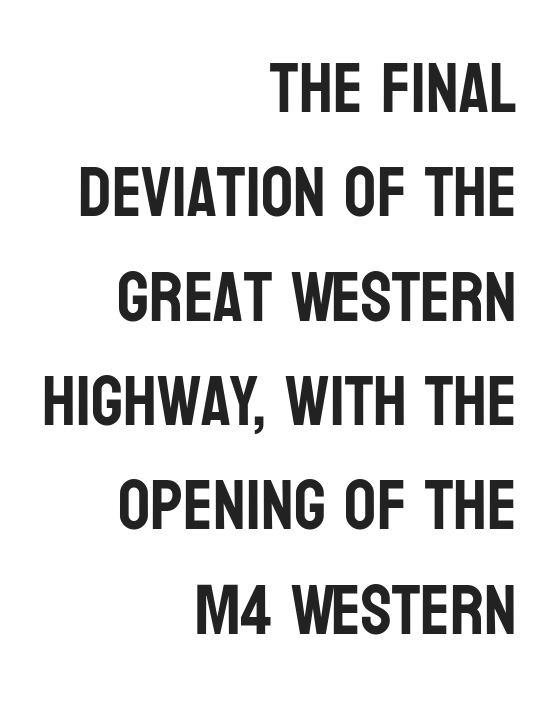
Style check: upright. The paragraph shown leans on its right margin. Tracking value appears to be zero — textbook default spacing. Any mark beneath the type? The region is blank. Summary of vertical rhythm: regular, with standard interline spacing.
